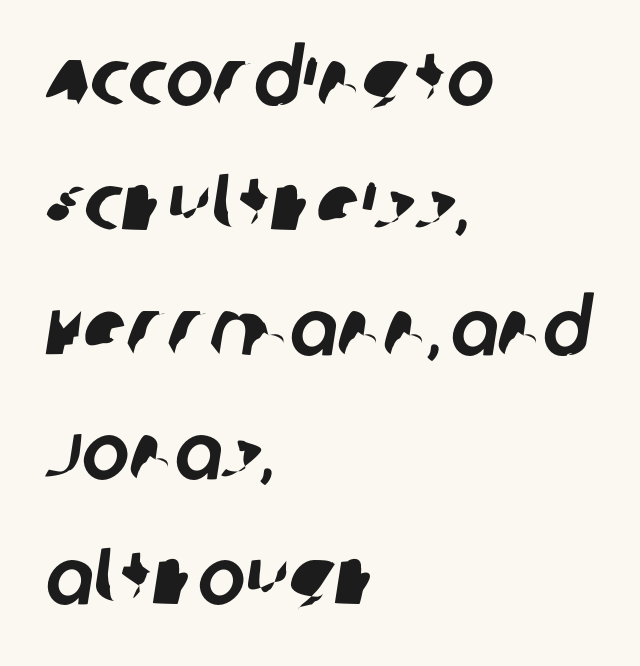
These lines are composed in type without serifs. Type without underlining. Note the varied advance widths — an 'i' is clearly narrower than an 'm'. Default kerning and tracking; the words read as compact shapes. Horizontal bands of white between lines are of average thickness. The text block is weighted toward the left margin, trailing off unevenly rightward.
